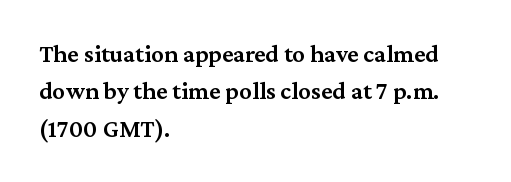
Standard letterfit; no display-style spreading of the glyphs. A bare baseline throughout the passage. Baseline-to-baseline distance is the conventional proportion of letter height. The axis of the letterforms is exactly vertical. The passage shown is semibold, sitting just below true bold. The lines are quadded left.
